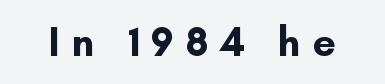
Q: Is the text bold? A: Yes.
Q: Is the text italic (slanted)? A: No, it is upright.
Q: Is the typeface a serif or a sans-serif typeface? A: Sans-serif.
Q: Is the text underlined? A: No.
Q: Is the spacing between letters normal or unusually wide? A: Unusually wide.
Q: Width (condensed, normal, or wide)? A: Normal.
Q: Stroke contrast? A: Low.
Q: x-height? A: Small.
Q: Monospaced? A: No.
